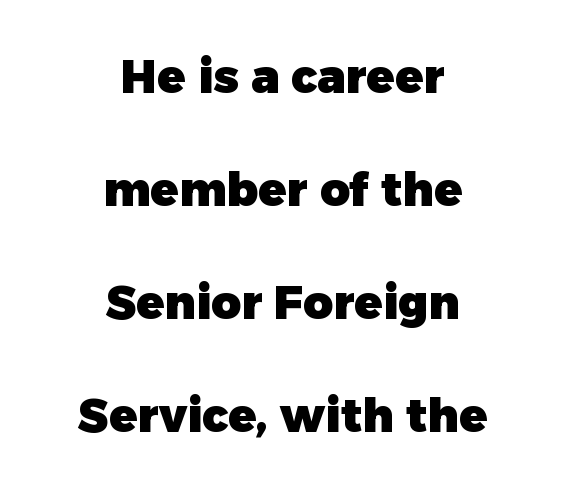
This rendering features lettering with no underline. Is this a fixed-width face? No — the glyphs have proportional, varying widths. On the weight axis this lands at bold, roughly 700. This is roman type, the default non-slanted kind.
